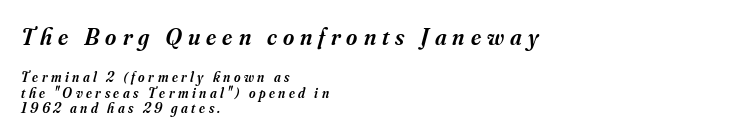
Q: Is the text bold? A: Semi-bold.
Q: Is the text italic (slanted)? A: Yes, it leans right by about 16 degrees.
Q: Is the text underlined? A: No.
Q: How is the paragraph aligned? A: Left-aligned.
Q: Is the spacing between letters normal or unusually wide? A: Unusually wide.
Q: Is the spacing between lines tight, normal or loose? A: Tight.
Q: Which block of text is set in a larger size, the first (top) or the second (bottom)? A: The first (top) one.
